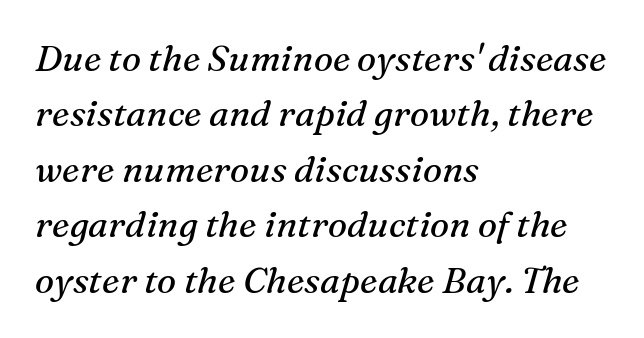
The image shows 36 px regular-weight serif type, italic (leaning right); set left-aligned, normal line spacing (1.54x), normal letter spacing, not underlined; medium stroke contrast and a medium x-height.
